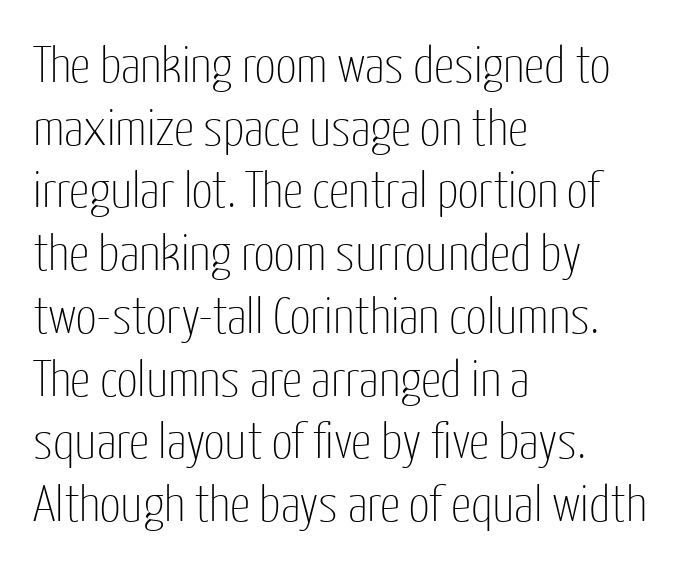
The image shows 51 px thin, condensed sans-serif type, upright; set left-aligned, line spacing 1.23x, normal letter spacing, not underlined; low stroke contrast and a medium x-height.
